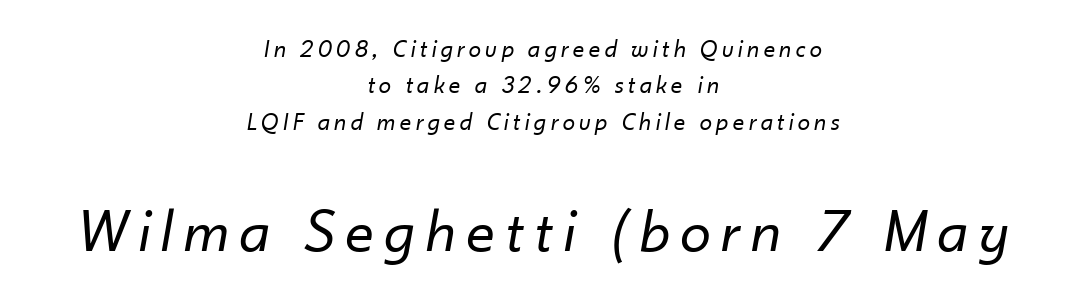
Q: Is the text bold? A: No.
Q: Is the text italic (slanted)? A: Yes, it leans right by about 10 degrees.
Q: Is the text underlined? A: No.
Q: How is the paragraph aligned? A: Centered.
Q: Is the spacing between lines tight, normal or loose? A: Normal.
Q: Which block of text is set in a larger size, the first (top) or the second (bottom)? A: The second (bottom) one.
Q: Width (condensed, normal, or wide)? A: Normal.
Q: Stroke contrast? A: Low.
Q: x-height? A: Small.
Q: Monospaced? A: No.
